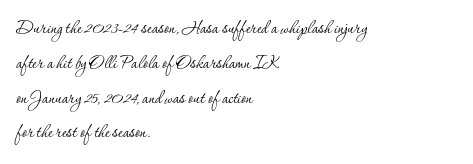
{"bold": "no", "underline": "no", "align": "left", "line_spacing": "normal", "line_spacing_ratio": 1.58, "letter_spacing": "normal", "letter_spacing_em": 0.0, "glyph_px": 22}
